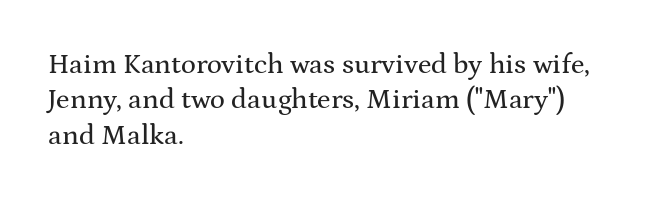
{"serif": "yes", "italic": "no", "width": "wide", "stroke_contrast": "medium", "x_height": "medium", "monospaced": "no", "underline": "no", "align": "left", "line_spacing": "normal", "line_spacing_ratio": 1.26, "letter_spacing": "normal", "letter_spacing_em": 0.0, "glyph_px": 28}
